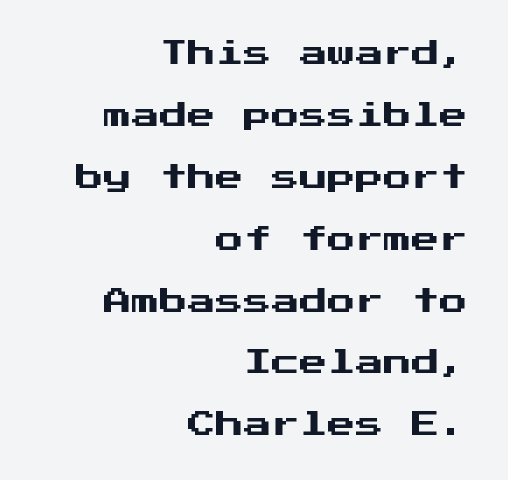
Q: Is the text italic (slanted)? A: No, it is upright.
Q: Is the typeface a serif or a sans-serif typeface? A: Sans-serif.
Q: Is the text underlined? A: No.
Q: How is the paragraph aligned? A: Right-aligned.
Q: Is the spacing between letters normal or unusually wide? A: Normal.
Q: Is the spacing between lines tight, normal or loose? A: Loose.
Q: Width (condensed, normal, or wide)? A: Normal.
Q: Stroke contrast? A: Medium.
Q: x-height? A: Medium.
